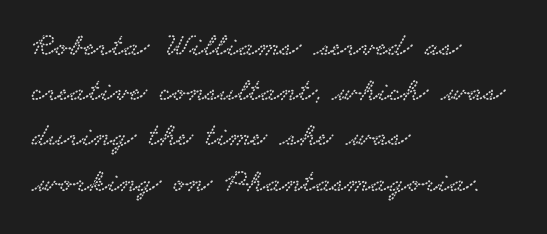
One glance says typical: line gaps are just what's usual. Note the varied advance widths — an 'i' is clearly narrower than an 'm'. Clear beneath every line of the passage. The face used here is rendered with its standard letterfit. Left-aligned paragraph, ragged on the right.
